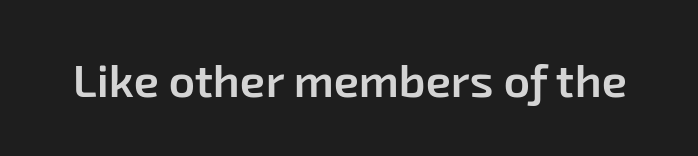
Q: Is the text bold? A: Semi-bold.
Q: Is the typeface a serif or a sans-serif typeface? A: Sans-serif.
Q: Is the text underlined? A: No.
Q: Is the spacing between letters normal or unusually wide? A: Normal.
Q: Width (condensed, normal, or wide)? A: Normal.
Q: Stroke contrast? A: Low.
Q: x-height? A: Medium.
Q: Monospaced? A: No.
